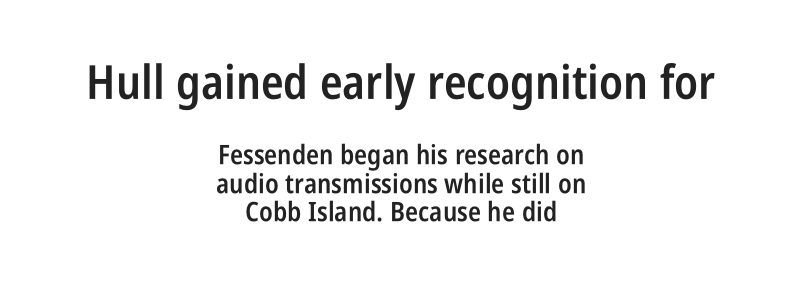
The image shows 47 px semibold, condensed sans-serif type, upright; set centered, tight line spacing (1.04x), normal letter spacing, not underlined; the first (top) block is 1.74x larger; low stroke contrast and a large x-height.
